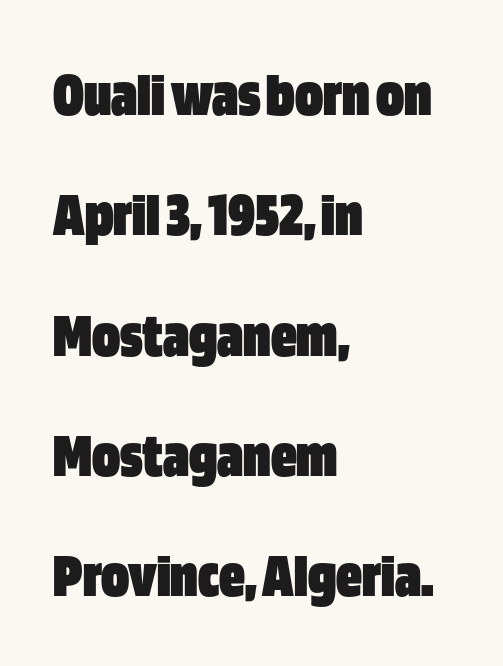
The image shows 64 px heavy, condensed sans-serif type, upright; set left-aligned, line spacing 1.88x, normal letter spacing, not underlined; low stroke contrast and a large x-height.
